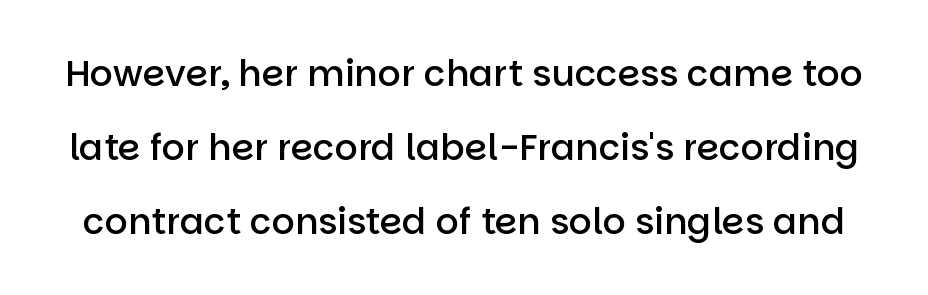
Q: Is the text bold? A: Semi-bold.
Q: Is the text italic (slanted)? A: No, it is upright.
Q: Is the typeface a serif or a sans-serif typeface? A: Sans-serif.
Q: Is the text underlined? A: No.
Q: Is the spacing between letters normal or unusually wide? A: Normal.
Q: Is the spacing between lines tight, normal or loose? A: Loose.
Q: Width (condensed, normal, or wide)? A: Normal.
Q: Stroke contrast? A: Low.
Q: x-height? A: Large.
Q: Monospaced? A: No.
